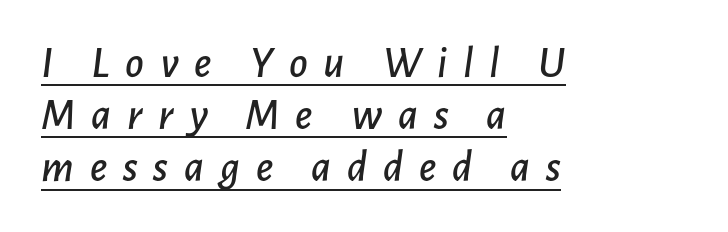
The image shows 45 px text type, italic (leaning right); set left-aligned, line spacing 1.16x, unusually wide letter spacing (+0.35 em), underlined; low stroke contrast and a medium x-height.
